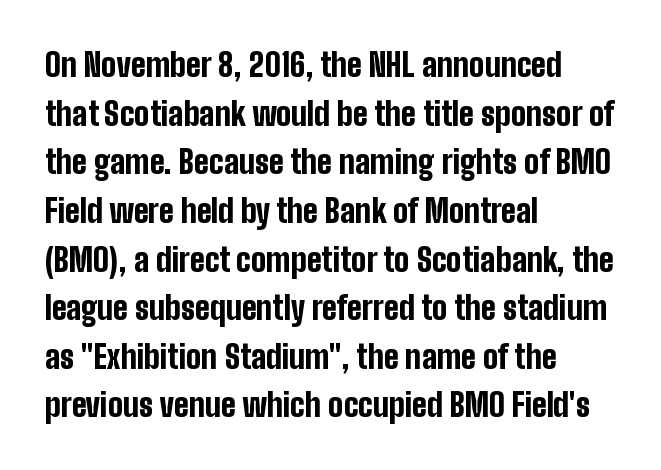
Notice how descenders clear the ascenders below comfortably — that's standard leading. Think of a printed novel: that variable character pitch is what you see here. The area under the type is left untouched. Posture: vertical. A typesetter would label this face a sans.
